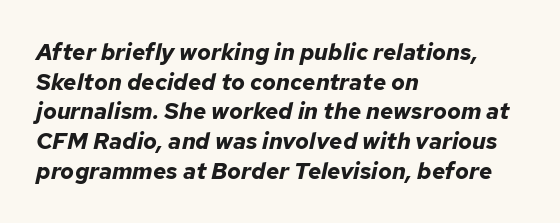
Check under the words: just untouched page. You can tell it's italic because the verticals aren't actually vertical. Caption: multi-line text, flush left, ragged right. Characters follow at the spacing the type designer built in. Every letter is thick-stroked: bold, no question.
